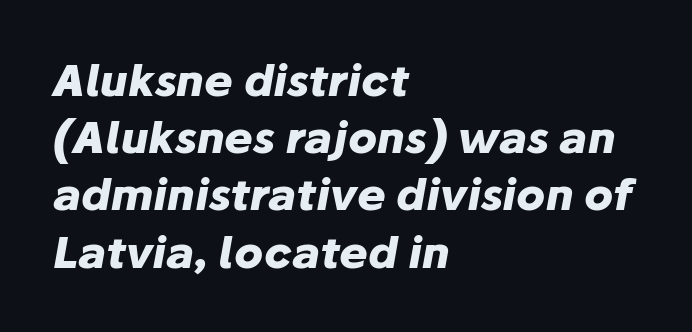
Q: Is the text bold? A: Yes.
Q: Is the text italic (slanted)? A: Yes, it leans right by about 10 degrees.
Q: Is the text underlined? A: No.
Q: How is the paragraph aligned? A: Left-aligned.
Q: Is the spacing between letters normal or unusually wide? A: Normal.
Q: Is the spacing between lines tight, normal or loose? A: Normal.
Q: Width (condensed, normal, or wide)? A: Normal.
Q: Stroke contrast? A: Low.
Q: x-height? A: Medium.
Q: Monospaced? A: No.
